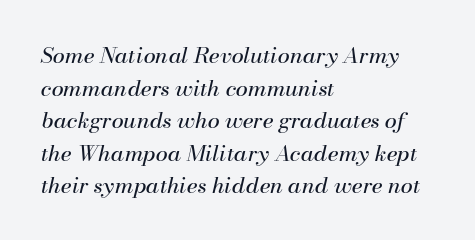
{"italic": "yes", "lean": "right", "slant_degrees": 13, "bold": "no", "underline": "no", "align": "left", "line_spacing": "normal", "line_spacing_ratio": 1.48, "letter_spacing": "normal", "letter_spacing_em": 0.0, "glyph_px": 22}
